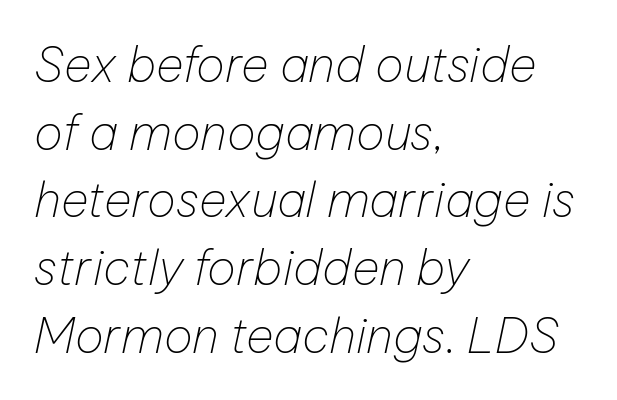
{"italic": "yes", "lean": "right", "slant_degrees": 12, "bold": "no", "weight": "thin", "width": "normal", "stroke_contrast": "low", "x_height": "medium", "monospaced": "no", "underline": "no", "align": "left", "line_spacing": "normal", "line_spacing_ratio": 1.41, "letter_spacing": "normal", "letter_spacing_em": 0.0, "glyph_px": 48}
